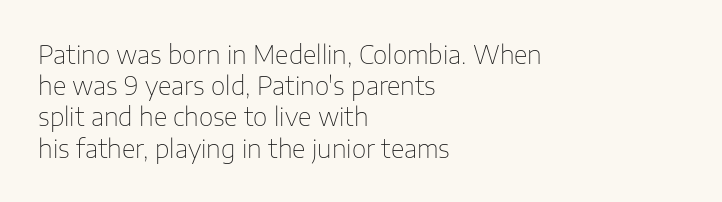
{"italic": "no", "bold": "no", "underline": "no", "align": "left", "line_spacing": "normal", "line_spacing_ratio": 1.25, "letter_spacing": "normal", "letter_spacing_em": 0.0, "glyph_px": 25}
